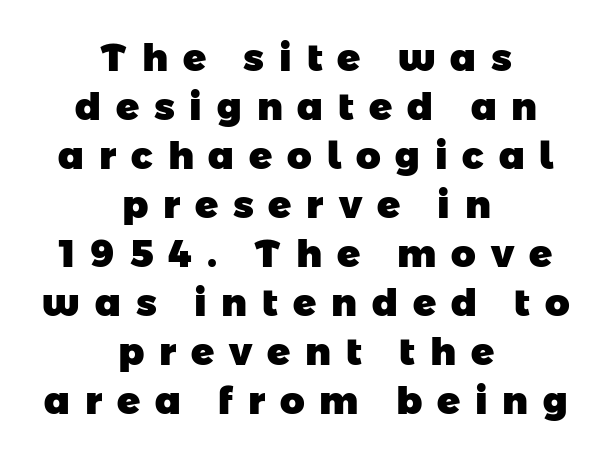
{"serif": "no", "bold": "yes", "weight": "heavy", "width": "normal", "stroke_contrast": "low", "x_height": "medium", "monospaced": "no", "underline": "no", "align": "center", "line_spacing": "normal", "line_spacing_ratio": 1.29, "letter_spacing": "wide", "letter_spacing_em": 0.39, "glyph_px": 38}
